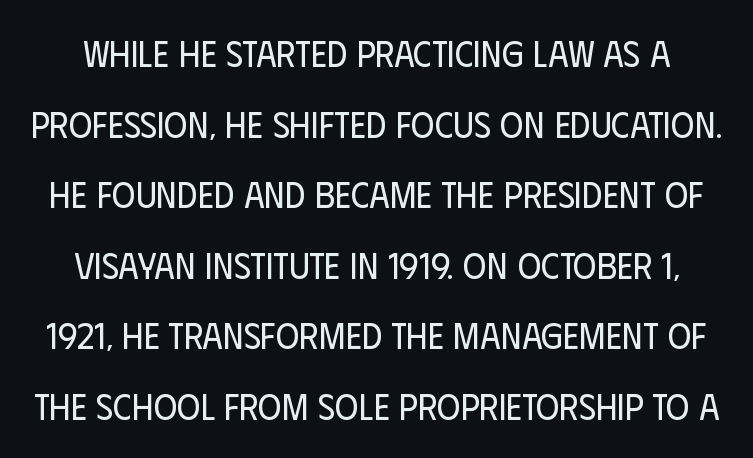
{"serif": "no", "italic": "no", "bold": "no", "weight": "regular", "width": "condensed", "stroke_contrast": "low", "x_height": "large", "monospaced": "no", "underline": "no", "line_spacing": "loose", "line_spacing_ratio": 1.96, "letter_spacing": "normal", "letter_spacing_em": 0.0, "glyph_px": 36}
